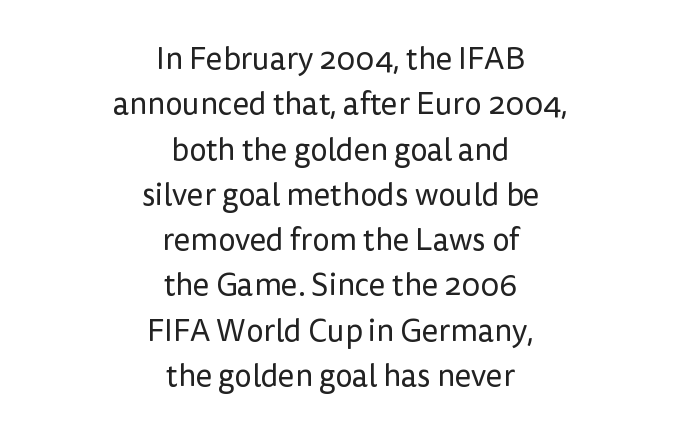
Q: Is the text bold? A: No.
Q: Is the text italic (slanted)? A: No, it is upright.
Q: Is the typeface a serif or a sans-serif typeface? A: Sans-serif.
Q: Is the text underlined? A: No.
Q: How is the paragraph aligned? A: Centered.
Q: Is the spacing between letters normal or unusually wide? A: Normal.
Q: Is the spacing between lines tight, normal or loose? A: Normal.
Q: Width (condensed, normal, or wide)? A: Normal.
Q: Stroke contrast? A: Low.
Q: x-height? A: Medium.
Q: Monospaced? A: No.
